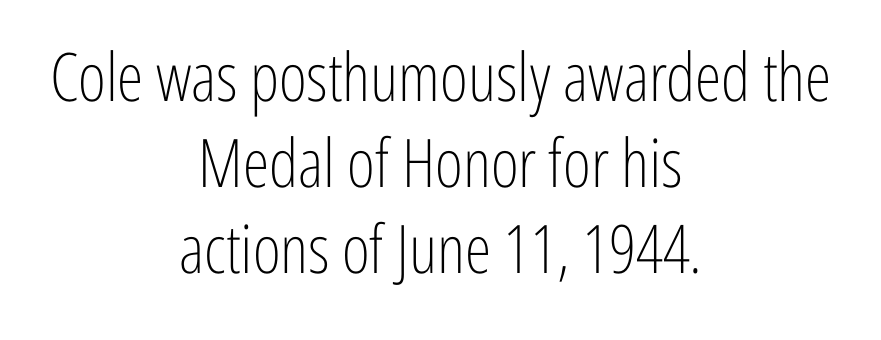
The image shows 67 px light, condensed sans-serif type, upright; set centered, normal line spacing (1.28x), normal letter spacing, not underlined; low stroke contrast and a medium x-height.
